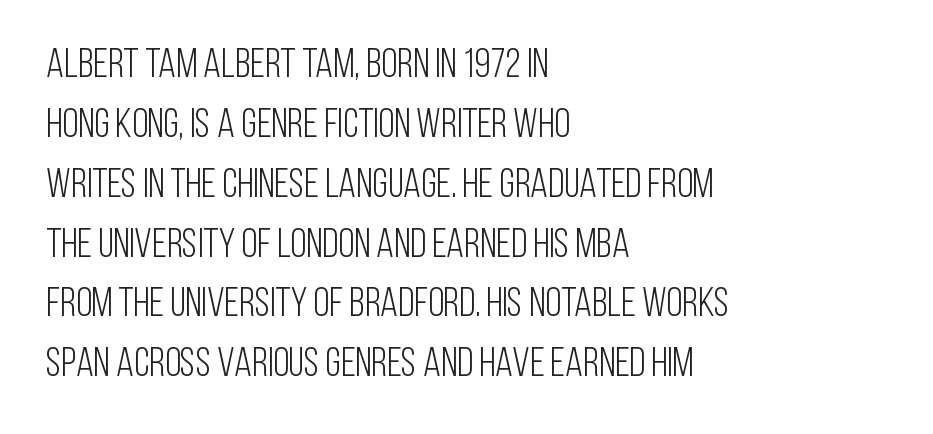
The image shows 41 px light, condensed sans-serif type, upright; set left-aligned, normal line spacing (1.46x), normal letter spacing, not underlined; low stroke contrast and a large x-height.
